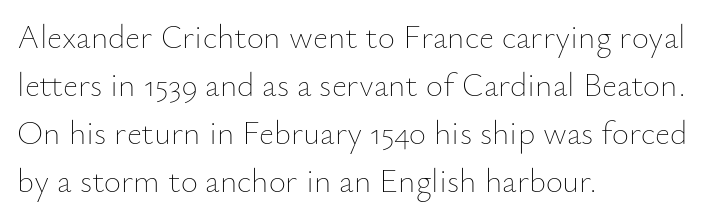
Q: Is the text bold? A: No.
Q: Is the text italic (slanted)? A: No, it is upright.
Q: Is the text underlined? A: No.
Q: How is the paragraph aligned? A: Left-aligned.
Q: Is the spacing between letters normal or unusually wide? A: Normal.
Q: Is the spacing between lines tight, normal or loose? A: Normal.
Q: Width (condensed, normal, or wide)? A: Normal.
Q: Stroke contrast? A: Low.
Q: x-height? A: Small.
Q: Monospaced? A: No.
